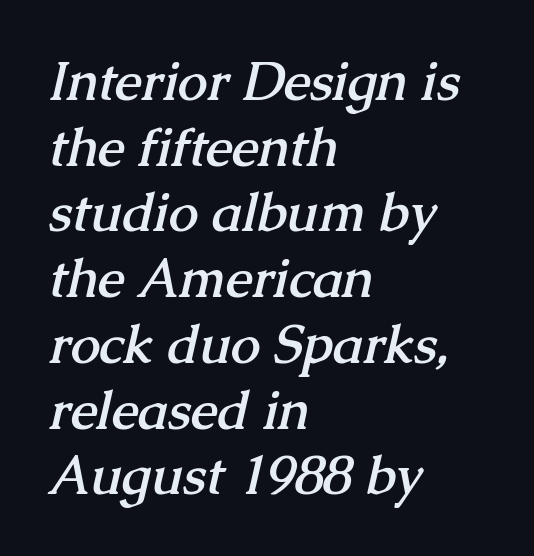
{"serif": "yes", "bold": "yes", "weight": "semibold", "width": "normal", "stroke_contrast": "medium", "x_height": "medium", "monospaced": "no", "underline": "no", "align": "left", "line_spacing_ratio": 1.24, "letter_spacing": "normal", "letter_spacing_em": 0.0, "glyph_px": 53}
